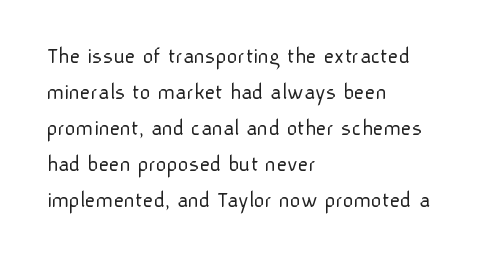
{"italic": "no", "bold": "no", "underline": "no", "align": "left", "line_spacing": "normal", "line_spacing_ratio": 1.56, "letter_spacing": "normal", "letter_spacing_em": 0.0, "glyph_px": 23}
